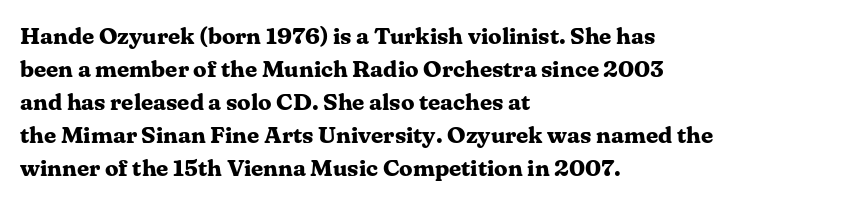
Q: Is the text bold? A: Yes.
Q: Is the text italic (slanted)? A: No, it is upright.
Q: Is the text underlined? A: No.
Q: How is the paragraph aligned? A: Left-aligned.
Q: Is the spacing between letters normal or unusually wide? A: Normal.
Q: Is the spacing between lines tight, normal or loose? A: Normal.
